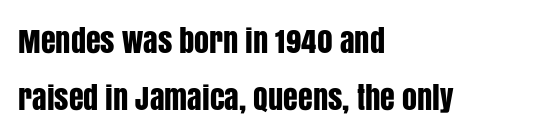
Q: Is the text italic (slanted)? A: No, it is upright.
Q: Is the typeface a serif or a sans-serif typeface? A: Sans-serif.
Q: Is the text underlined? A: No.
Q: How is the paragraph aligned? A: Left-aligned.
Q: Is the spacing between letters normal or unusually wide? A: Normal.
Q: Width (condensed, normal, or wide)? A: Condensed.
Q: Stroke contrast? A: Low.
Q: x-height? A: Large.
Q: Monospaced? A: No.
